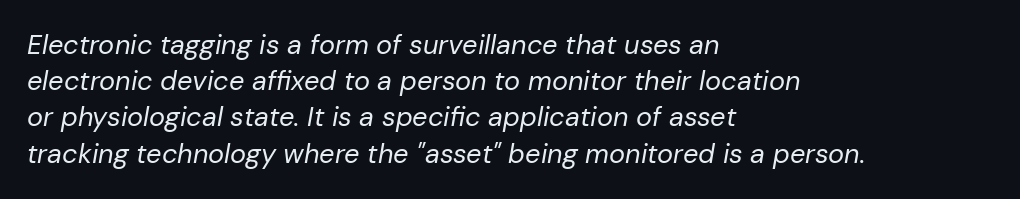
Q: Is the text bold? A: No.
Q: Is the text italic (slanted)? A: Yes, it leans right by about 10 degrees.
Q: Is the text underlined? A: No.
Q: How is the paragraph aligned? A: Left-aligned.
Q: Is the spacing between letters normal or unusually wide? A: Normal.
Q: Is the spacing between lines tight, normal or loose? A: Normal.
